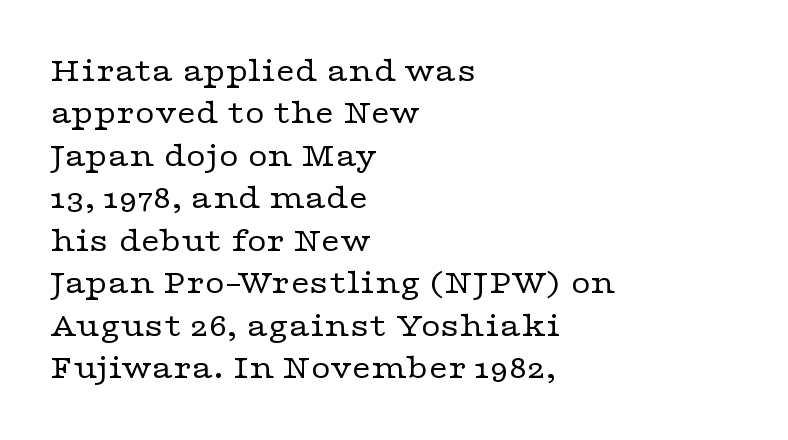
{"serif": "yes", "italic": "no", "bold": "no", "weight": "regular", "width": "wide", "stroke_contrast": "low", "x_height": "medium", "monospaced": "no", "underline": "no", "align": "left", "line_spacing": "normal", "line_spacing_ratio": 1.25, "letter_spacing": "normal", "letter_spacing_em": 0.0, "glyph_px": 34}
